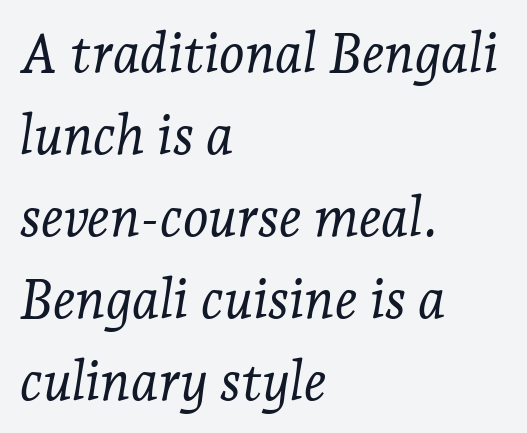
Every row of glyphs begins at an identical x-position on the left. In terms of leading, this rendering sits right in the middle. The space directly below the letters is spotless. Varying glyph widths throughout — classic text-font behaviour. A quiet, ordinary-to-light weight characterises the typeface.
